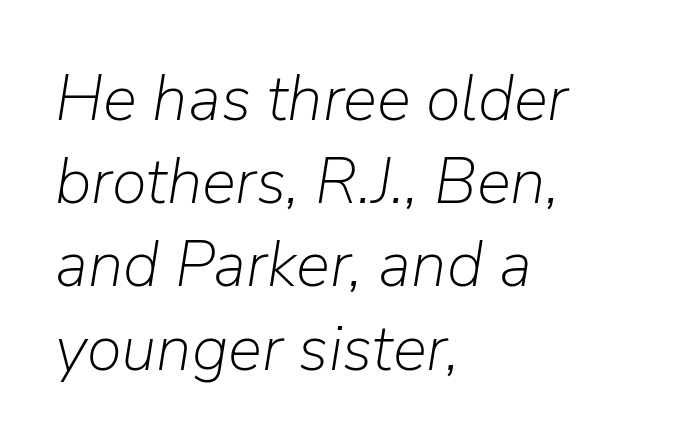
Q: Is the text bold? A: No.
Q: Is the text italic (slanted)? A: Yes, it leans right by about 9 degrees.
Q: Is the text underlined? A: No.
Q: How is the paragraph aligned? A: Left-aligned.
Q: Is the spacing between letters normal or unusually wide? A: Normal.
Q: Is the spacing between lines tight, normal or loose? A: Normal.
Q: Width (condensed, normal, or wide)? A: Normal.
Q: Stroke contrast? A: Low.
Q: x-height? A: Medium.
Q: Monospaced? A: No.
